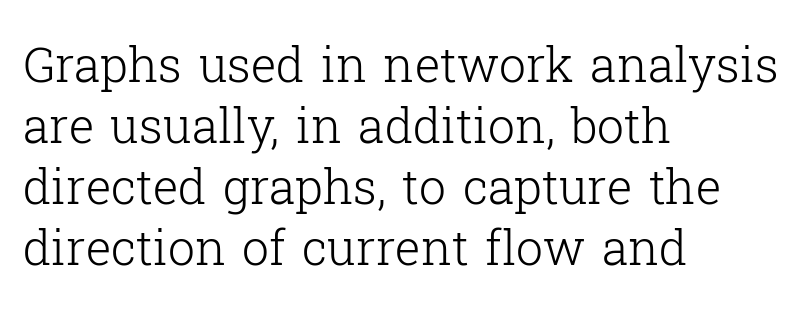
{"serif": "yes", "italic": "no", "bold": "no", "weight": "light", "width": "normal", "stroke_contrast": "low", "x_height": "medium", "monospaced": "no", "underline": "no", "align": "left", "line_spacing": "normal", "line_spacing_ratio": 1.27, "letter_spacing": "normal", "letter_spacing_em": 0.0, "glyph_px": 48}
